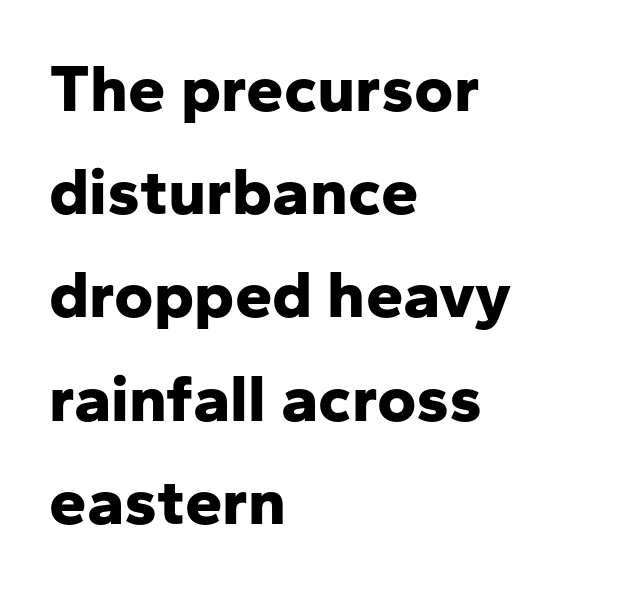
The image shows 67 px bold sans-serif type, upright; set left-aligned, normal line spacing (1.54x), normal letter spacing, not underlined; low stroke contrast and a medium x-height.
